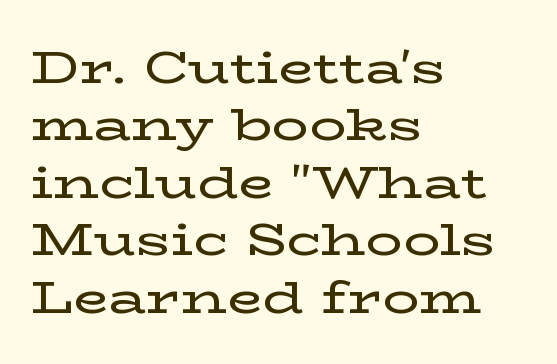
Q: Is the text italic (slanted)? A: No, it is upright.
Q: Is the typeface a serif or a sans-serif typeface? A: Serif.
Q: Is the text underlined? A: No.
Q: How is the paragraph aligned? A: Left-aligned.
Q: Is the spacing between letters normal or unusually wide? A: Normal.
Q: Is the spacing between lines tight, normal or loose? A: Normal.
Q: Width (condensed, normal, or wide)? A: Wide.
Q: Stroke contrast? A: Low.
Q: x-height? A: Medium.
Q: Monospaced? A: No.
